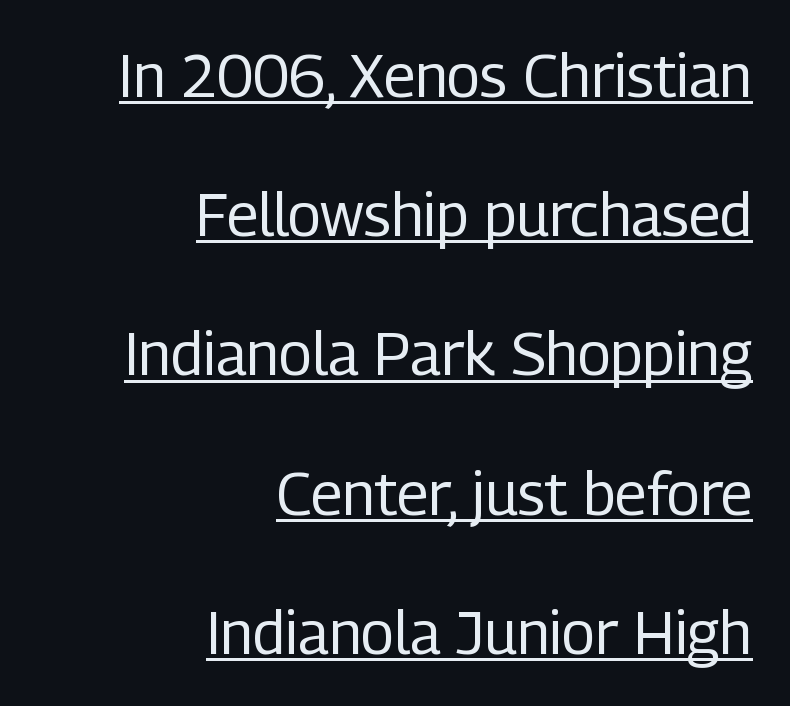
The image shows 60 px regular-weight, condensed sans-serif type, upright; set right-aligned, loose line spacing (2.32x), normal letter spacing, underlined; low stroke contrast and a medium x-height.
